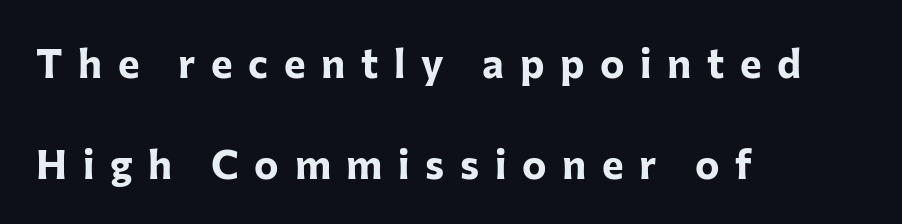
Q: Is the text bold? A: Yes.
Q: Is the text italic (slanted)? A: No, it is upright.
Q: Is the typeface a serif or a sans-serif typeface? A: Sans-serif.
Q: Is the text underlined? A: No.
Q: How is the paragraph aligned? A: Left-aligned.
Q: Is the spacing between letters normal or unusually wide? A: Unusually wide.
Q: Is the spacing between lines tight, normal or loose? A: Loose.
Q: Width (condensed, normal, or wide)? A: Normal.
Q: Stroke contrast? A: Low.
Q: x-height? A: Medium.
Q: Monospaced? A: No.
